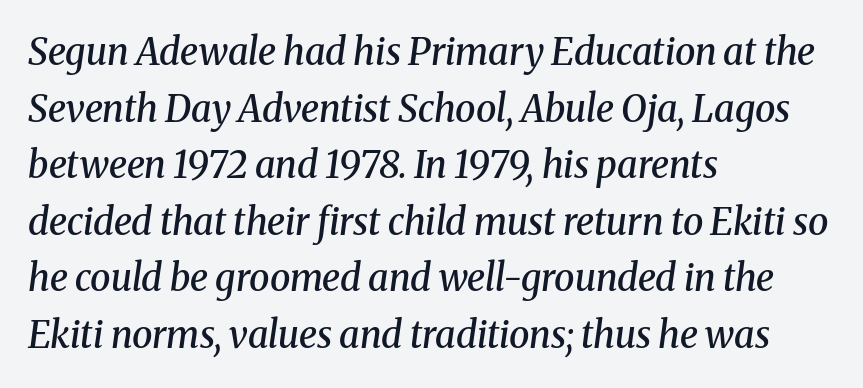
Q: Is the text bold? A: Semi-bold.
Q: Is the text italic (slanted)? A: Yes, it leans right by about 8 degrees.
Q: Is the typeface a serif or a sans-serif typeface? A: Serif.
Q: Is the text underlined? A: No.
Q: How is the paragraph aligned? A: Left-aligned.
Q: Is the spacing between letters normal or unusually wide? A: Normal.
Q: Is the spacing between lines tight, normal or loose? A: Normal.
Q: Width (condensed, normal, or wide)? A: Normal.
Q: Stroke contrast? A: Medium.
Q: x-height? A: Medium.
Q: Monospaced? A: No.
